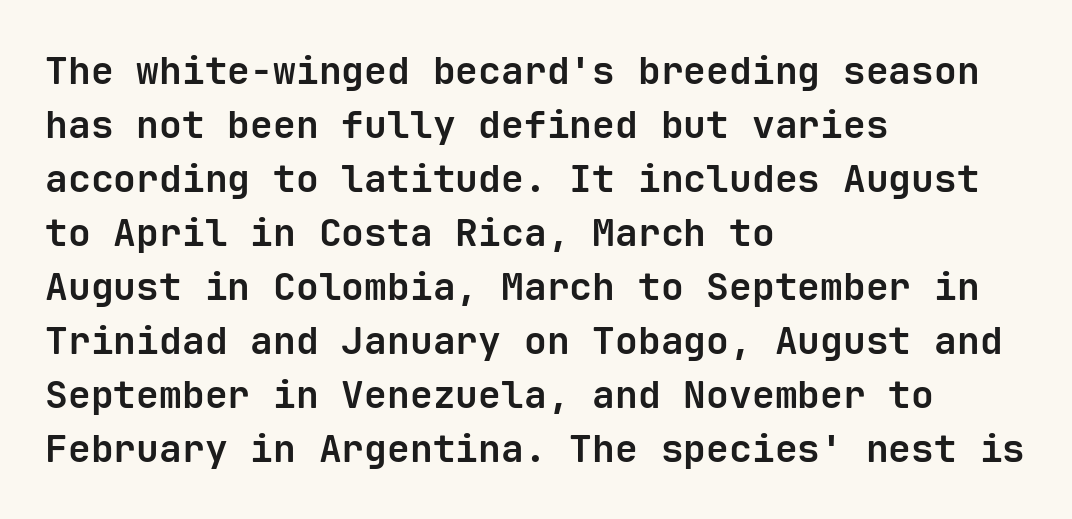
{"serif": "no", "italic": "no", "bold": "yes", "weight": "bold", "width": "normal", "stroke_contrast": "low", "x_height": "medium", "monospaced": "yes", "underline": "no", "align": "left", "line_spacing": "normal", "line_spacing_ratio": 1.42, "letter_spacing": "normal", "letter_spacing_em": 0.0, "glyph_px": 38}
